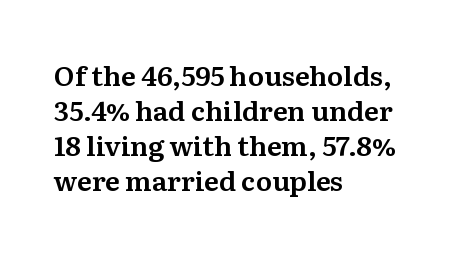
{"italic": "no", "underline": "no", "align": "left", "line_spacing": "normal", "line_spacing_ratio": 1.3, "letter_spacing": "normal", "letter_spacing_em": 0.0, "glyph_px": 27}
